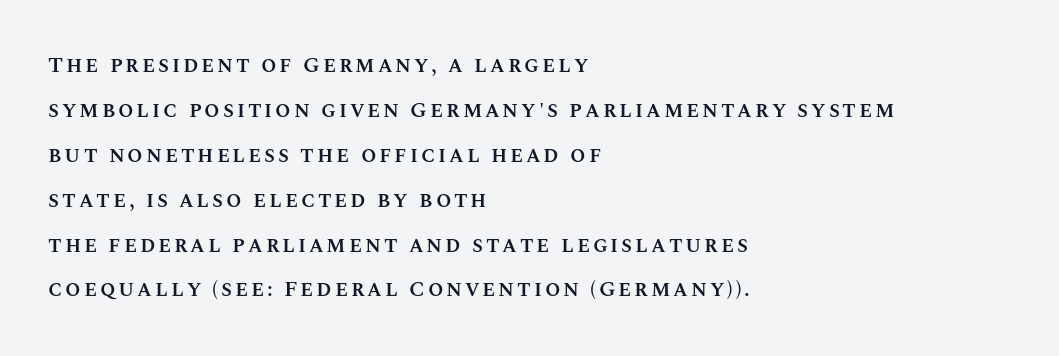
Regarding leading, the lines here are spaced well apart. Letters rest on an invisible, unmarked baseline. Bold? Not quite — semibold, heavier than regular but stopping short. Every row of glyphs begins at an identical x-position on the left.
